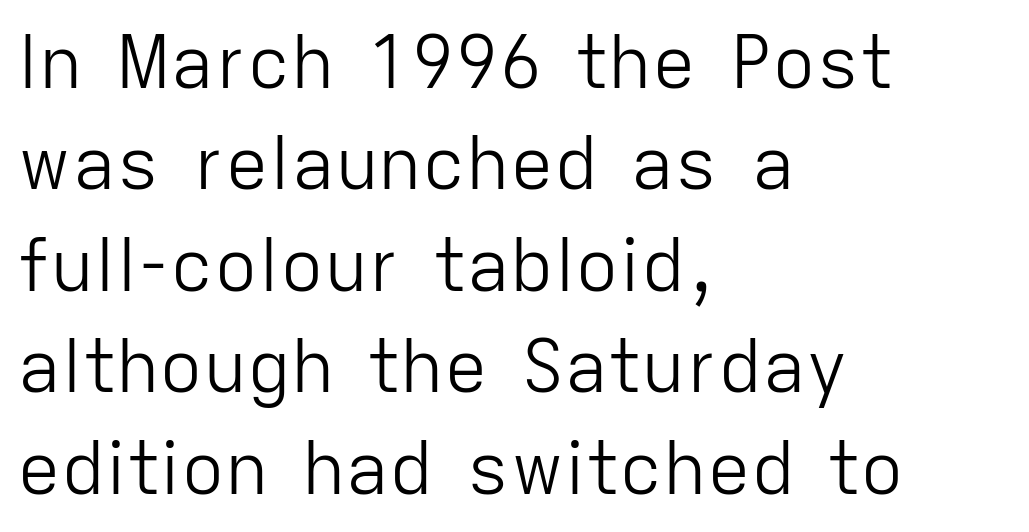
{"serif": "no", "italic": "no", "bold": "no", "weight": "light", "width": "normal", "stroke_contrast": "low", "x_height": "medium", "monospaced": "no", "underline": "no", "align": "left", "line_spacing": "normal", "line_spacing_ratio": 1.39, "letter_spacing": "normal", "letter_spacing_em": 0.0, "glyph_px": 73}
